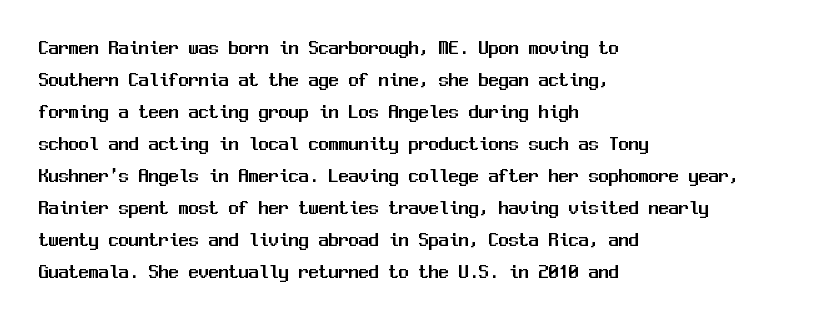
Q: Is the text italic (slanted)? A: No, it is upright.
Q: Is the text underlined? A: No.
Q: How is the paragraph aligned? A: Left-aligned.
Q: Is the spacing between letters normal or unusually wide? A: Normal.
Q: Is the spacing between lines tight, normal or loose? A: Normal.
